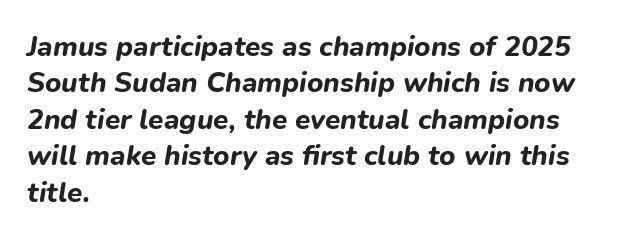
Q: Is the text bold? A: Yes.
Q: Is the text italic (slanted)? A: Yes, it leans right by about 9 degrees.
Q: Is the text underlined? A: No.
Q: How is the paragraph aligned? A: Left-aligned.
Q: Is the spacing between letters normal or unusually wide? A: Normal.
Q: Is the spacing between lines tight, normal or loose? A: Normal.
Q: Width (condensed, normal, or wide)? A: Normal.
Q: Stroke contrast? A: Low.
Q: x-height? A: Medium.
Q: Monospaced? A: No.
